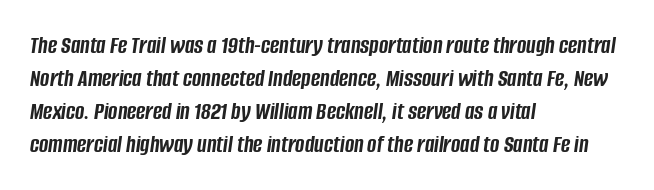
Words appear dense and cohesive because spacing is normal. Line starts are locked; line ends wander. These words are printed bold, with thick strokes throughout. Compared with typical paragraphs, the rows here are spaced about the same. The area under the type is left untouched.
